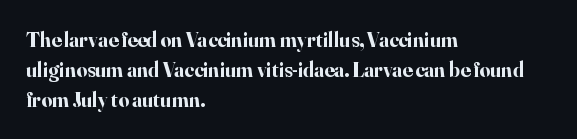
The image shows 21 px bold type, upright; set left-aligned, normal line spacing (1.42x), normal letter spacing, not underlined.
